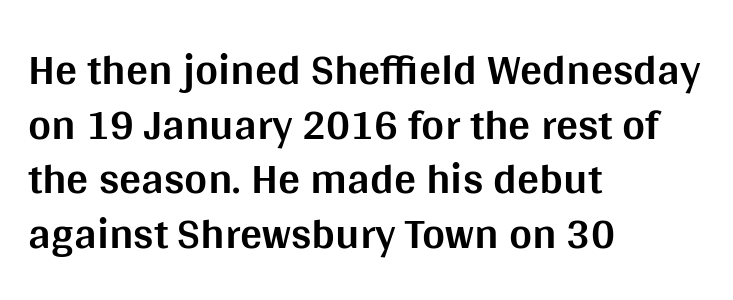
The image shows 44 px bold sans-serif type, upright; set left-aligned, line spacing 1.24x, normal letter spacing, not underlined; medium stroke contrast and a large x-height.
